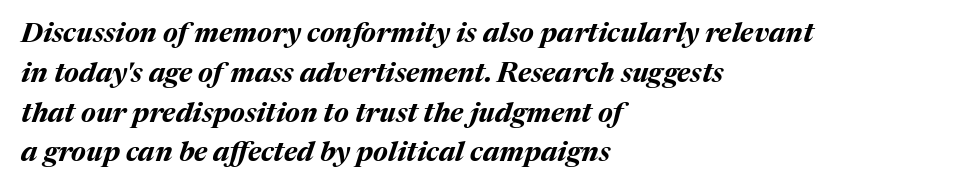
Bare-footed words on every line. The face used here has a pronounced slope to its letters. Here the designer chose a conventional face with non-uniform glyph widths. Quick note: interline space is typical.
